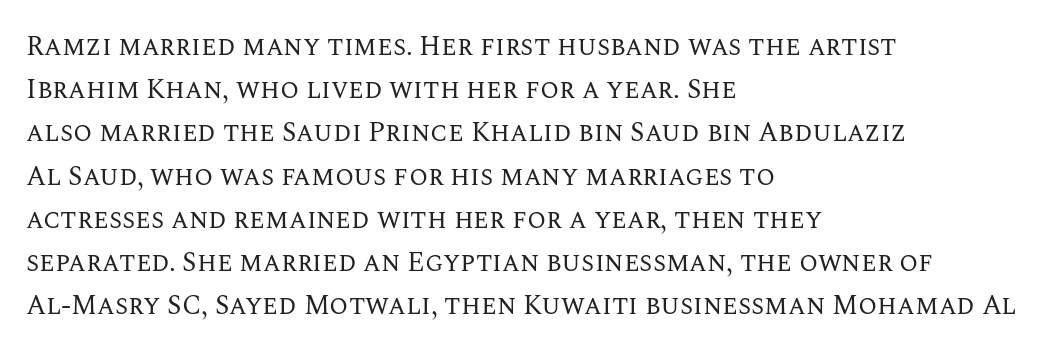
{"italic": "no", "bold": "no", "underline": "no", "align": "left", "line_spacing": "normal", "line_spacing_ratio": 1.6, "letter_spacing": "normal", "letter_spacing_em": 0.0, "glyph_px": 27}
